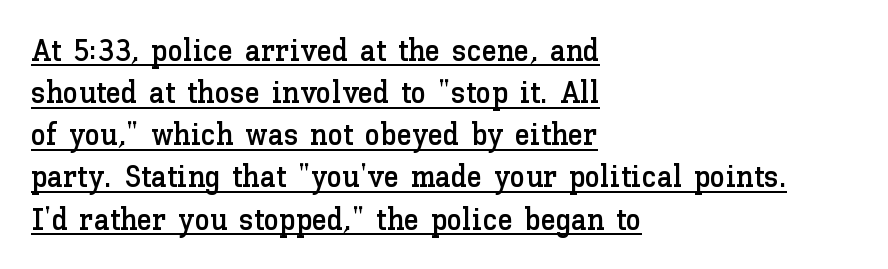
Q: Is the text italic (slanted)? A: No, it is upright.
Q: Is the text underlined? A: Yes.
Q: How is the paragraph aligned? A: Left-aligned.
Q: Is the spacing between letters normal or unusually wide? A: Normal.
Q: Is the spacing between lines tight, normal or loose? A: Normal.
Q: Width (condensed, normal, or wide)? A: Normal.
Q: Stroke contrast? A: Low.
Q: x-height? A: Medium.
Q: Monospaced? A: No.
